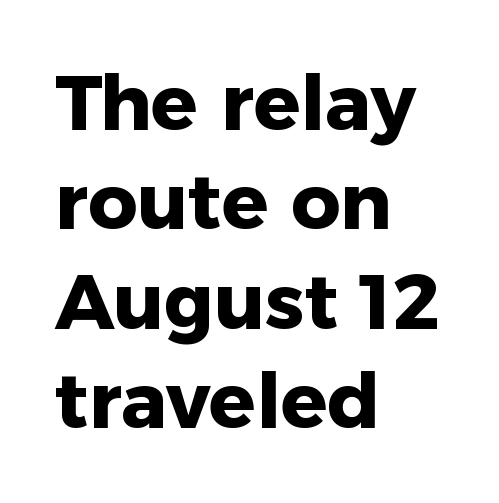
The image shows 77 px heavy sans-serif type, upright; set left-aligned, normal line spacing (1.29x), normal letter spacing, not underlined; low stroke contrast and a medium x-height.
